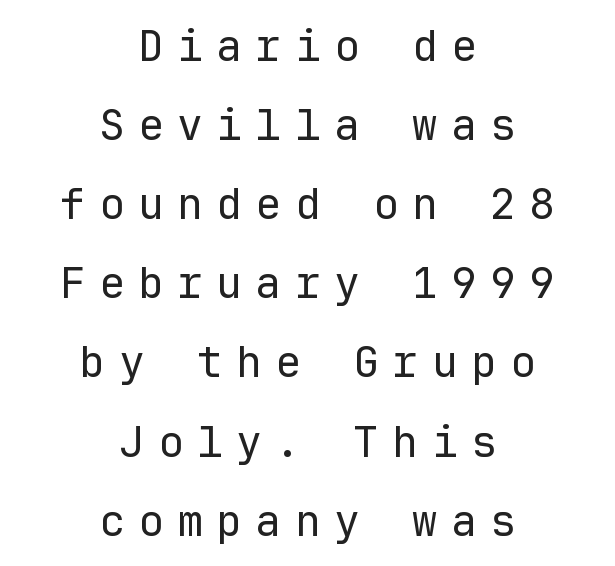
In terms of letterform style, serifs are entirely absent. Visually the block forms a symmetrical silhouette, jagged on both flanks. Underlining? Definitely not there. A typesetter would mark this as roman, not italic.
